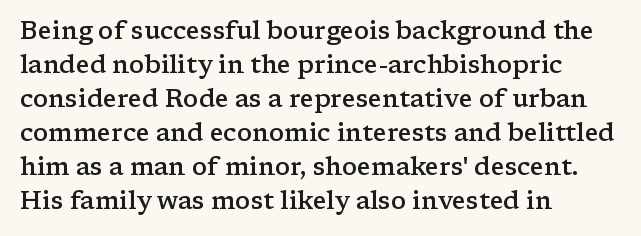
Q: Is the text bold? A: Semi-bold.
Q: Is the text italic (slanted)? A: No, it is upright.
Q: Is the text underlined? A: No.
Q: How is the paragraph aligned? A: Left-aligned.
Q: Is the spacing between letters normal or unusually wide? A: Normal.
Q: Is the spacing between lines tight, normal or loose? A: Normal.
